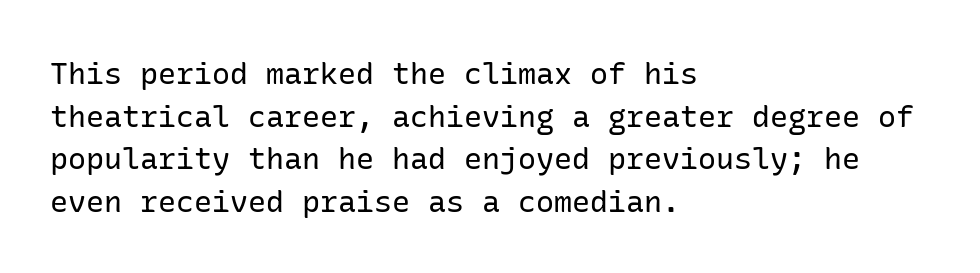
The image shows 30 px regular-weight sans-serif type, upright; set left-aligned, normal line spacing (1.42x), normal letter spacing, not underlined; low stroke contrast and a medium x-height.
